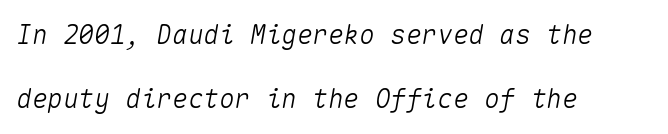
Q: Is the text italic (slanted)? A: Yes, it leans right by about 10 degrees.
Q: Is the text underlined? A: No.
Q: How is the paragraph aligned? A: Left-aligned.
Q: Is the spacing between letters normal or unusually wide? A: Normal.
Q: Is the spacing between lines tight, normal or loose? A: Loose.
